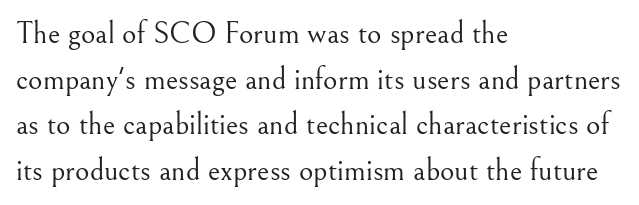
The image shows 31 px light serif type, upright; set left-aligned, normal line spacing (1.47x), normal letter spacing, not underlined; medium stroke contrast and a small x-height.
